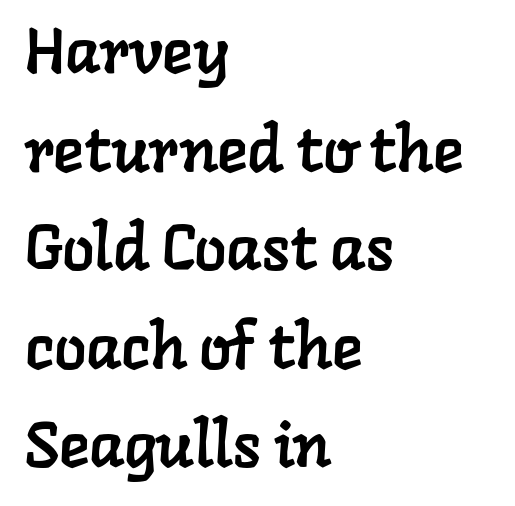
Q: Is the typeface a serif or a sans-serif typeface? A: Serif.
Q: Is the text underlined? A: No.
Q: How is the paragraph aligned? A: Left-aligned.
Q: Is the spacing between letters normal or unusually wide? A: Normal.
Q: Is the spacing between lines tight, normal or loose? A: Normal.
Q: Width (condensed, normal, or wide)? A: Normal.
Q: Stroke contrast? A: Low.
Q: x-height? A: Medium.
Q: Monospaced? A: No.
